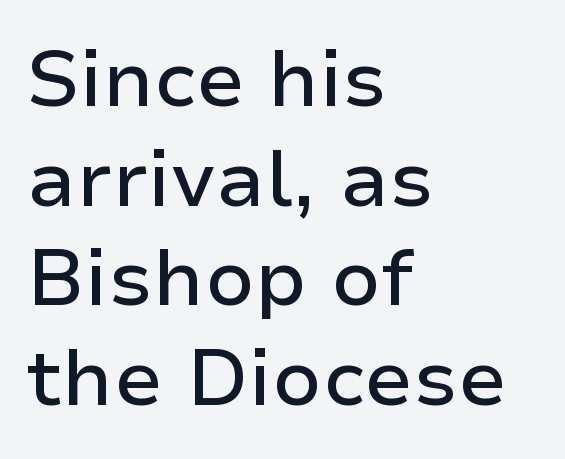
{"serif": "no", "italic": "no", "width": "normal", "stroke_contrast": "low", "x_height": "medium", "monospaced": "no", "underline": "no", "align": "left", "line_spacing": "normal", "line_spacing_ratio": 1.26, "letter_spacing": "normal", "letter_spacing_em": 0.0, "glyph_px": 79}
